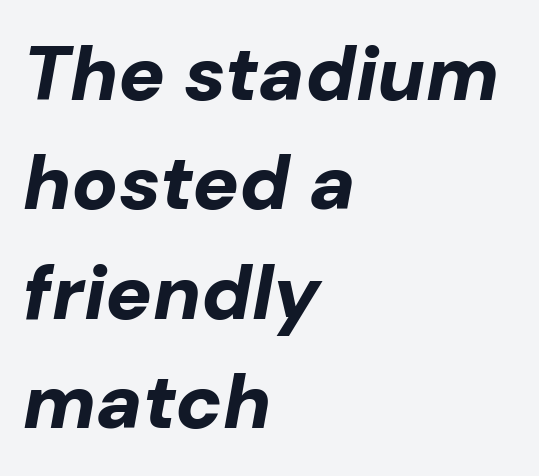
The image shows 77 px bold type, italic (leaning right); set left-aligned, normal line spacing (1.42x), normal letter spacing, not underlined; low stroke contrast and a medium x-height.
